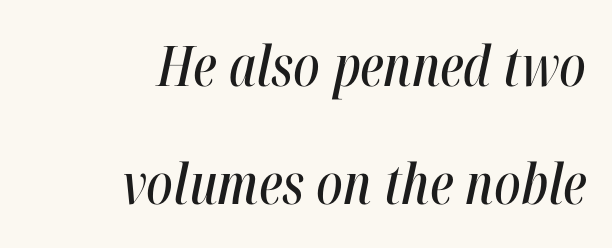
Q: Is the text italic (slanted)? A: Yes, it leans right by about 12 degrees.
Q: Is the text underlined? A: No.
Q: How is the paragraph aligned? A: Right-aligned.
Q: Is the spacing between letters normal or unusually wide? A: Normal.
Q: Is the spacing between lines tight, normal or loose? A: Loose.
Q: Width (condensed, normal, or wide)? A: Condensed.
Q: Stroke contrast? A: High.
Q: x-height? A: Medium.
Q: Monospaced? A: No.
